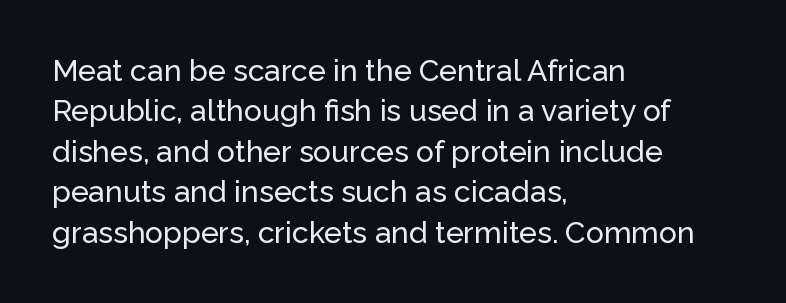
The image shows 30 px sans-serif type, upright; set left-aligned, normal line spacing (1.35x), normal letter spacing, not underlined; low stroke contrast and a medium x-height.
